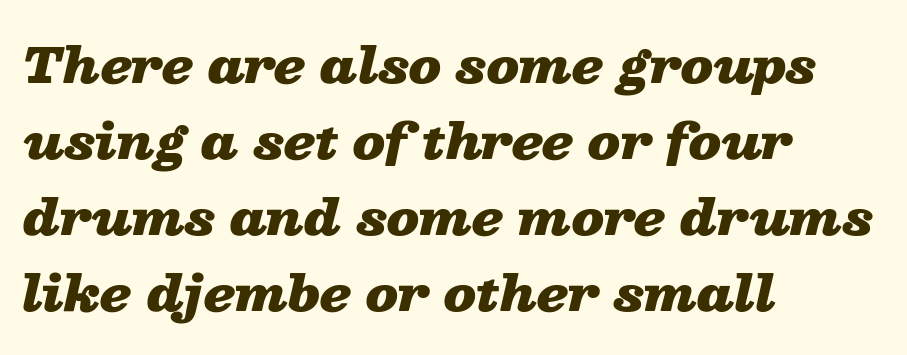
Descenders are the only things crossing below the line. Typesetter's note: full bold, strokes at maximum text heaviness. Proportional: the letters do not fall into vertical columns. Tracking value appears to be zero — textbook default spacing. The setting favours the left margin, as ordinary paragraphs usually do.
